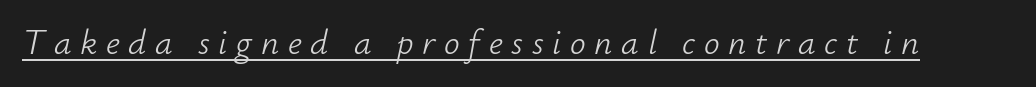
{"italic": "yes", "lean": "right", "slant_degrees": 12, "bold": "no", "weight": "light", "width": "normal", "stroke_contrast": "low", "x_height": "small", "monospaced": "no", "underline": "yes", "letter_spacing": "wide", "letter_spacing_em": 0.25, "glyph_px": 35}
